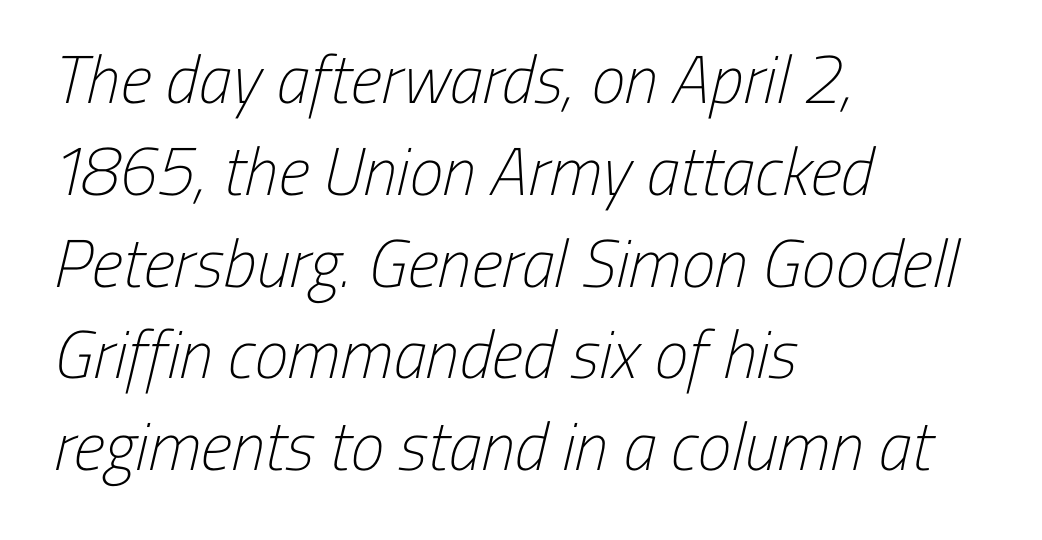
{"serif": "no", "bold": "no", "weight": "light", "width": "condensed", "stroke_contrast": "low", "x_height": "medium", "monospaced": "no", "underline": "no", "align": "left", "line_spacing": "normal", "line_spacing_ratio": 1.35, "letter_spacing": "normal", "letter_spacing_em": 0.0, "glyph_px": 68}
